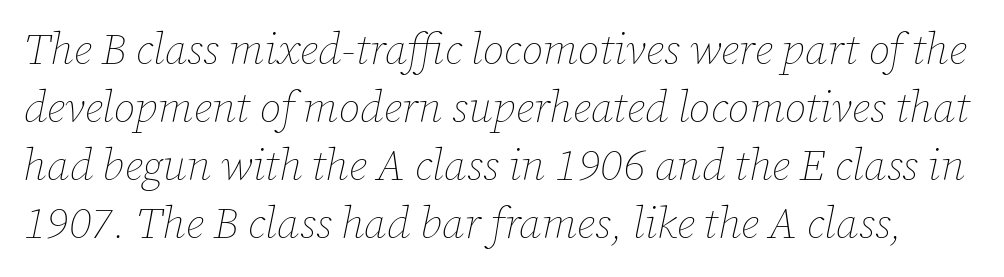
A typesetter would mark this as italic. No heavy texture on the line: the type isn't bold. Glyph-to-glyph distance matches everyday printed text. A typesetter would call this proportional, since set widths differ per character.
